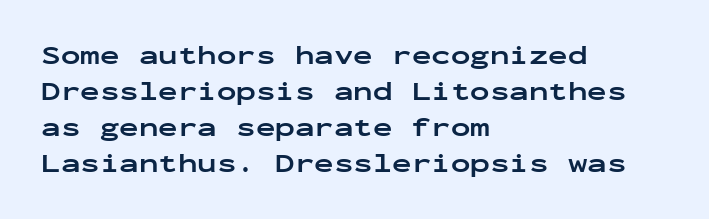
Q: Is the text bold? A: Yes.
Q: Is the text italic (slanted)? A: No, it is upright.
Q: Is the text underlined? A: No.
Q: How is the paragraph aligned? A: Left-aligned.
Q: Is the spacing between letters normal or unusually wide? A: Normal.
Q: Is the spacing between lines tight, normal or loose? A: Normal.
